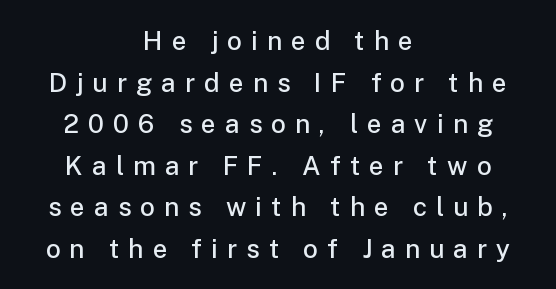
The image shows 26 px text type, upright; set centered, normal line spacing (1.6x), unusually wide letter spacing (+0.35 em), not underlined.
